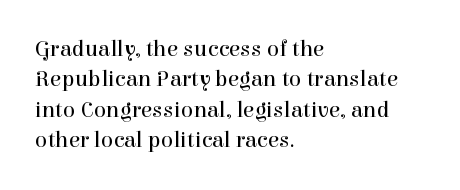
The space directly below the letters is spotless. Caption: standard tracking, unaltered. Vertically, the passage feels balanced, rows spaced as you'd expect. Does the lettering tilt? It doesn't — this is upright.
